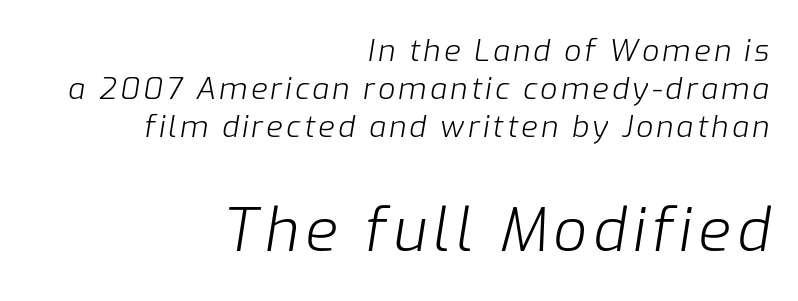
{"italic": "yes", "lean": "right", "slant_degrees": 9, "bold": "no", "weight": "light", "width": "normal", "stroke_contrast": "low", "x_height": "medium", "monospaced": "no", "underline": "no", "align": "right", "line_spacing": "normal", "line_spacing_ratio": 1.26, "larger_block": "second", "size_ratio": 1.97, "glyph_px": 59}
